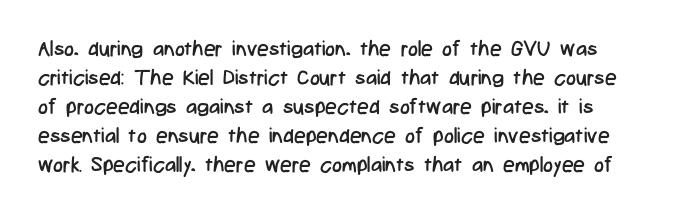
{"italic": "no", "bold": "no", "underline": "no", "line_spacing": "normal", "line_spacing_ratio": 1.38, "letter_spacing": "normal", "letter_spacing_em": 0.0, "glyph_px": 21}
